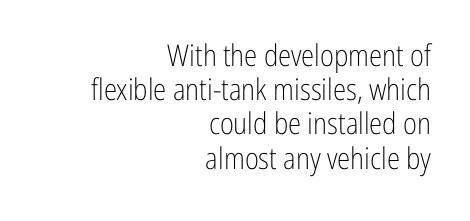
This sample is right-justified, so line beginnings fall wherever the words allow. Type without underlining. The rendering uses natural spacing where letterforms have individual widths. Is there much room between lines? No — they nearly touch. Weight: in the light-to-regular range. Every character sits straight up, as roman type does.
